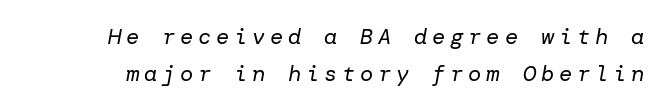
Each new line begins a customary step beneath the previous one. Nothing heavy about these letters — not bold at all. Decoration check: the copy has no underline. Each word looks stretched out because of the extra space between its letters.
